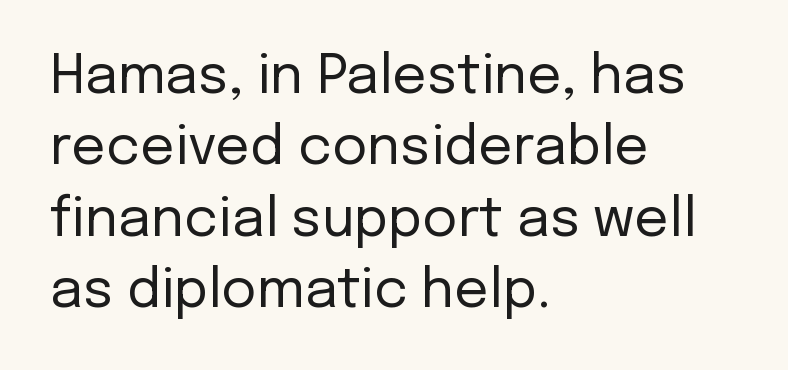
The image shows 54 px regular-weight sans-serif type, upright; set left-aligned, normal line spacing (1.32x), normal letter spacing, not underlined; low stroke contrast and a medium x-height.
